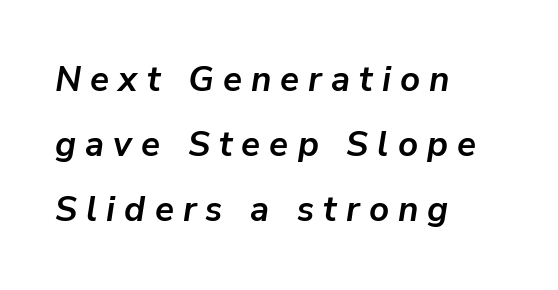
{"italic": "yes", "lean": "right", "slant_degrees": 9, "bold": "yes", "weight": "semibold", "width": "normal", "stroke_contrast": "low", "x_height": "medium", "monospaced": "no", "underline": "no", "align": "left", "line_spacing_ratio": 1.86, "letter_spacing": "wide", "letter_spacing_em": 0.26, "glyph_px": 35}
